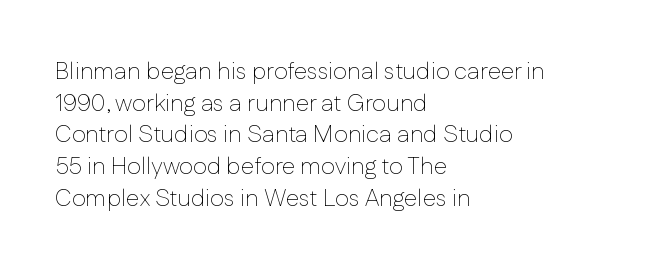
The image shows 24 px text type, upright; set left-aligned, normal line spacing (1.32x), normal letter spacing, not underlined.
